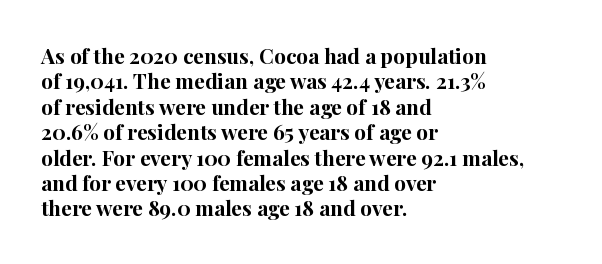
The image shows 21 px bold type, upright; set left-aligned, line spacing 1.21x, normal letter spacing, not underlined.
